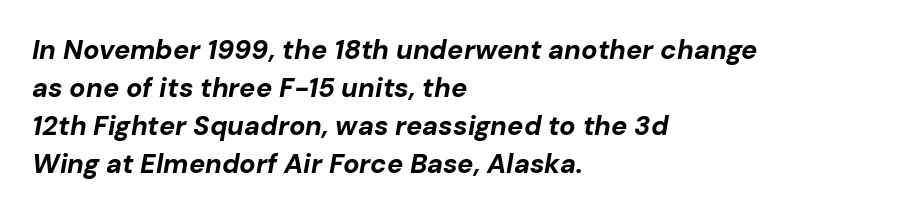
The image shows 27 px bold type, italic (leaning right); set left-aligned, normal line spacing (1.41x), normal letter spacing, not underlined.
